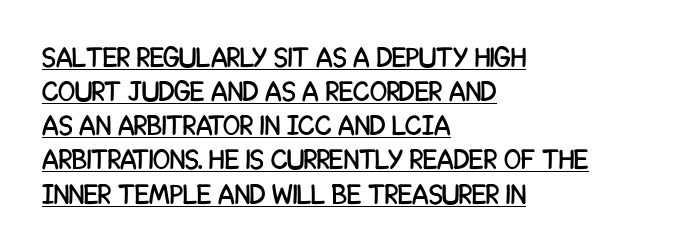
The image shows 28 px condensed sans-serif type, upright; set left-aligned, line spacing 1.22x, normal letter spacing, underlined; low stroke contrast and a large x-height.
